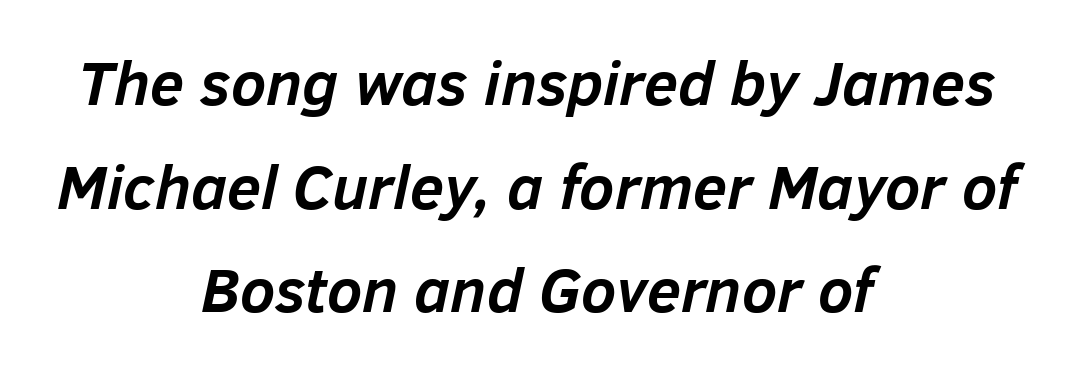
{"italic": "yes", "lean": "right", "slant_degrees": 12, "bold": "yes", "weight": "semibold", "width": "normal", "stroke_contrast": "low", "x_height": "medium", "monospaced": "no", "underline": "no", "align": "center", "line_spacing": "normal", "line_spacing_ratio": 1.67, "letter_spacing": "normal", "letter_spacing_em": 0.0, "glyph_px": 62}
